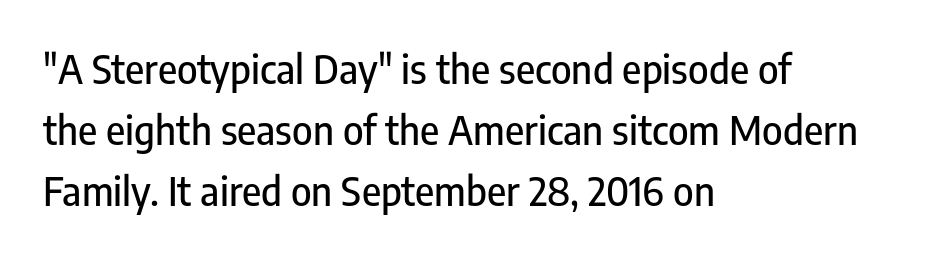
The baseline area is clear. If you drew a ruler down the left edge, every line would touch it. The line texture is even and compact thanks to regular tracking. The font family rendered here belongs to the sans-serif group. Think of a printed novel: that variable character pitch is what you see here. Does the leading feel generous? No, just average.
